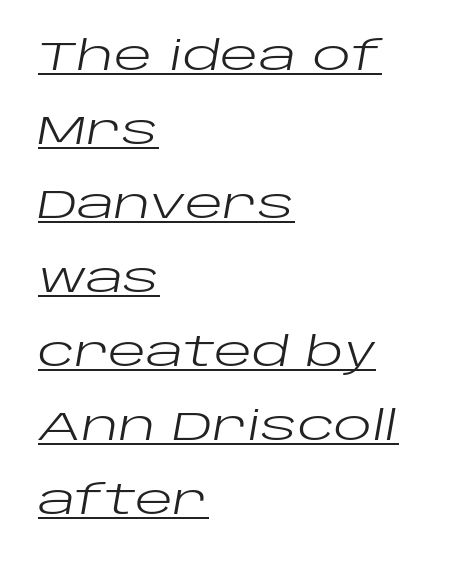
The image shows 40 px regular-weight, wide type, italic (leaning right); set left-aligned, line spacing 1.85x, normal letter spacing, underlined; low stroke contrast and a large x-height.
